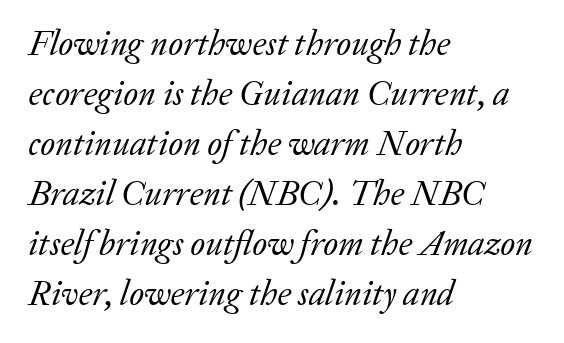
The glyphs in this specimen are seriffed. Every row of glyphs begins at an identical x-position on the left. Looking at the ascenders, they clearly lean. The rendering uses natural spacing where letterforms have individual widths. Each stroke keeps to a modest, everyday thickness or less.
